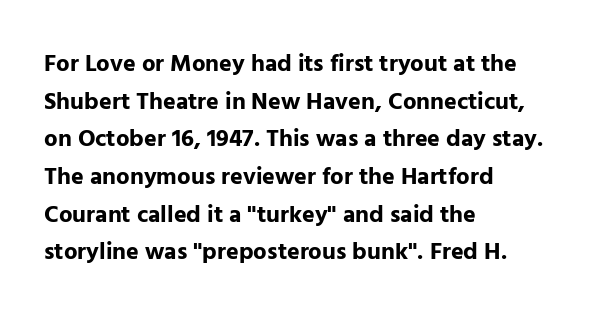
Heavy, bold letterforms. Quick note: underline off. The space between consecutive lines is moderate. This is roman type, the default non-slanted kind. The compositor pushed each line to the left boundary.
